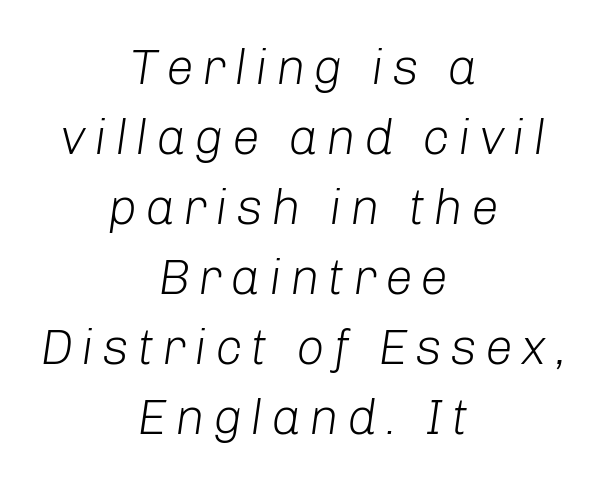
A quiet, ordinary-to-light weight characterises the typeface. These lines are rendered in a variable-pitch font. The glyphs look as if they've been sheared to an angle. A centered setting, common on invitations and titles, is used for this passage. Each row of text sits above clean, open space.
